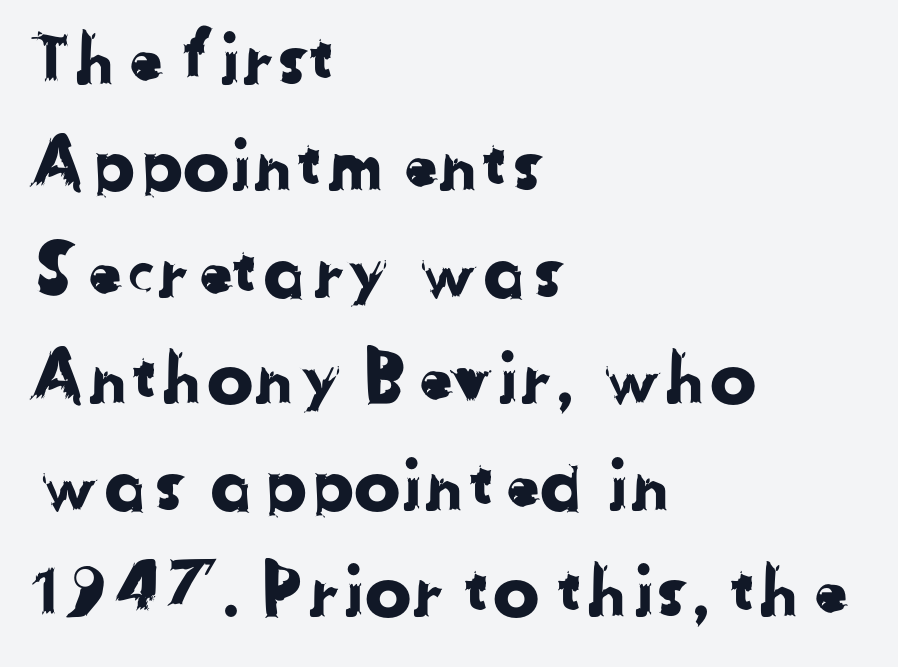
The image shows 70 px sans-serif type; set left-aligned, normal line spacing (1.52x), normal letter spacing, not underlined; low stroke contrast and a medium x-height.
